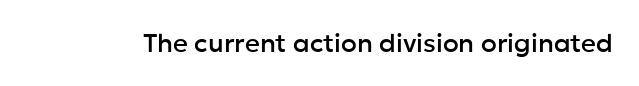
Is there any slant? The stems are plumb. Descenders are the only things crossing below the line. The line texture is even and compact thanks to regular tracking.
